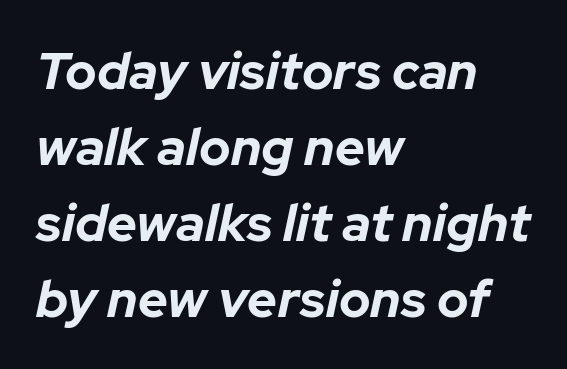
Q: Is the text bold? A: Yes.
Q: Is the text italic (slanted)? A: Yes, it leans right by about 12 degrees.
Q: Is the text underlined? A: No.
Q: How is the paragraph aligned? A: Left-aligned.
Q: Is the spacing between letters normal or unusually wide? A: Normal.
Q: Is the spacing between lines tight, normal or loose? A: Normal.
Q: Width (condensed, normal, or wide)? A: Normal.
Q: Stroke contrast? A: Low.
Q: x-height? A: Medium.
Q: Monospaced? A: No.
